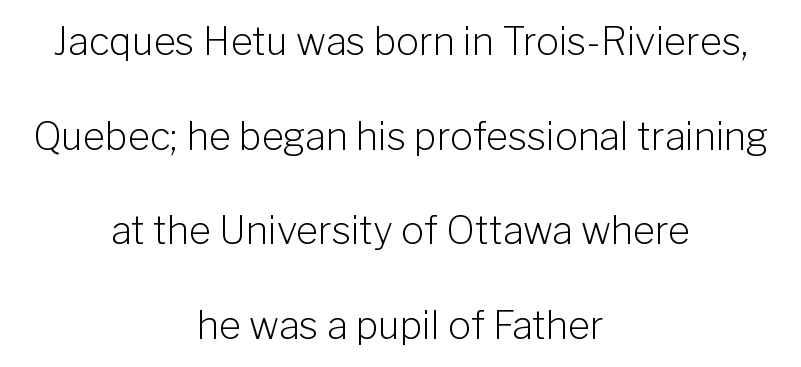
The image shows 38 px light sans-serif type, upright; set centered, loose line spacing (2.49x), normal letter spacing, not underlined; low stroke contrast and a medium x-height.
